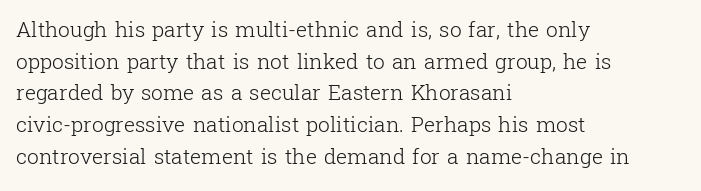
{"italic": "no", "bold": "no", "underline": "no", "align": "left", "line_spacing": "normal", "line_spacing_ratio": 1.51, "letter_spacing": "normal", "letter_spacing_em": 0.0, "glyph_px": 21}
